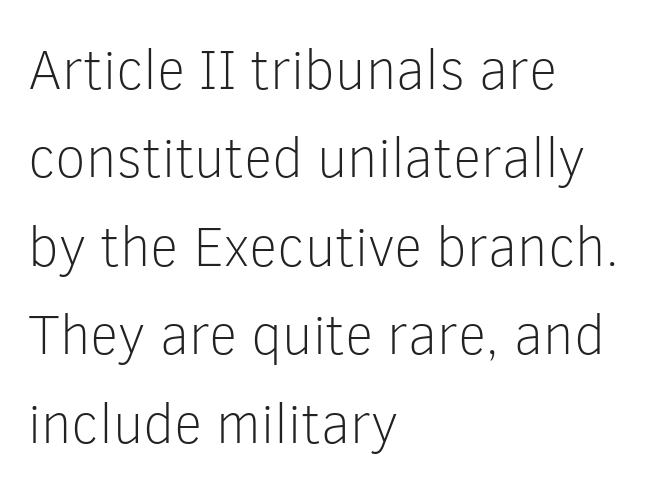
The image shows 56 px light sans-serif type, upright; set left-aligned, normal line spacing (1.58x), normal letter spacing, not underlined; low stroke contrast and a medium x-height.
